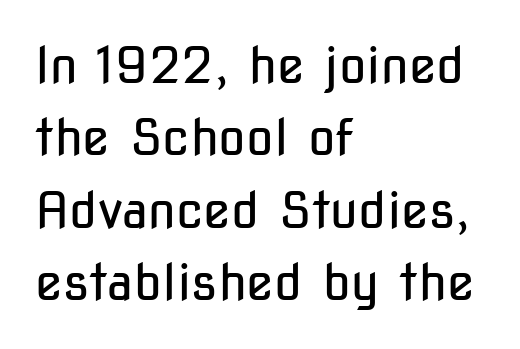
The image shows 50 px regular-weight, condensed sans-serif type, upright; set left-aligned, normal line spacing (1.45x), normal letter spacing, not underlined; low stroke contrast and a medium x-height.
